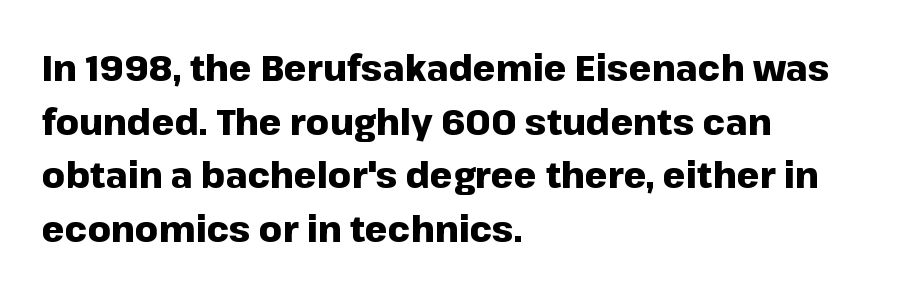
Q: Is the text bold? A: Yes.
Q: Is the text italic (slanted)? A: No, it is upright.
Q: Is the typeface a serif or a sans-serif typeface? A: Sans-serif.
Q: Is the text underlined? A: No.
Q: How is the paragraph aligned? A: Left-aligned.
Q: Is the spacing between letters normal or unusually wide? A: Normal.
Q: Is the spacing between lines tight, normal or loose? A: Normal.
Q: Width (condensed, normal, or wide)? A: Normal.
Q: Stroke contrast? A: Low.
Q: x-height? A: Medium.
Q: Monospaced? A: No.
